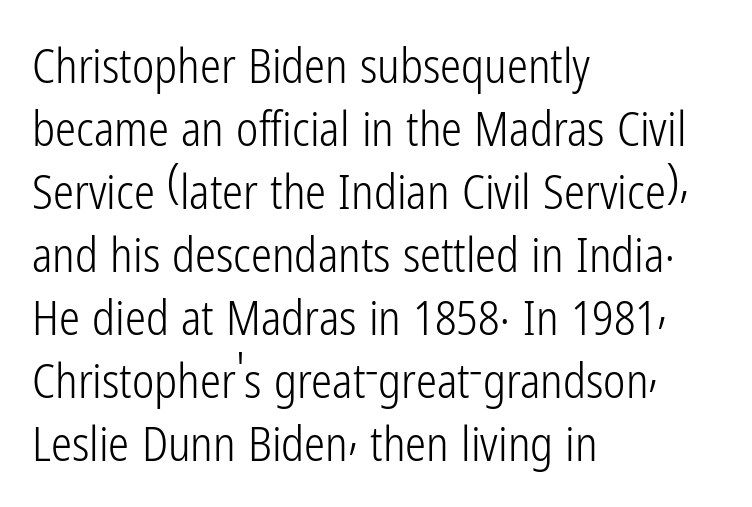
In terms of letterspacing, this is plain default setting. Spacing verdict: proportional, widths tailored to each character. The font's upright variant was chosen for this text. Line starts are locked; line ends wander.
